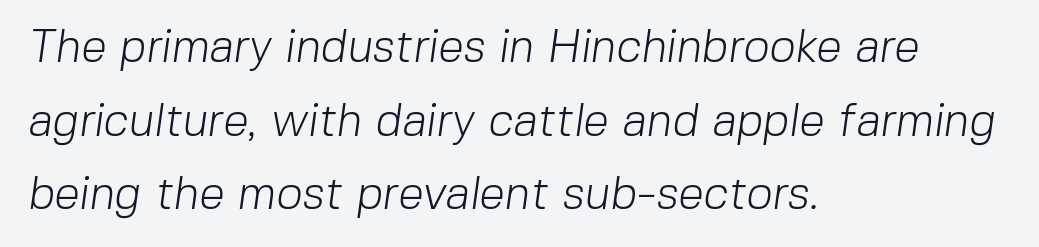
Q: Is the text bold? A: No.
Q: Is the typeface a serif or a sans-serif typeface? A: Sans-serif.
Q: Is the text underlined? A: No.
Q: How is the paragraph aligned? A: Left-aligned.
Q: Is the spacing between letters normal or unusually wide? A: Normal.
Q: Is the spacing between lines tight, normal or loose? A: Normal.
Q: Width (condensed, normal, or wide)? A: Normal.
Q: Stroke contrast? A: Low.
Q: x-height? A: Medium.
Q: Monospaced? A: No.
